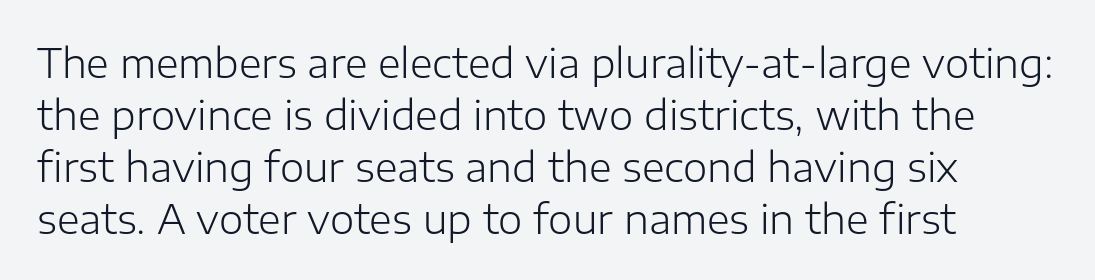
The image shows 39 px light sans-serif type, upright; set normal line spacing (1.33x), normal letter spacing, not underlined; low stroke contrast and a medium x-height.
